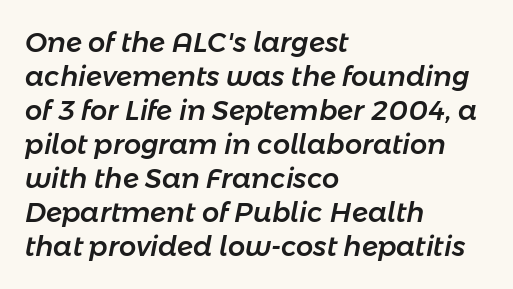
{"italic": "yes", "lean": "right", "slant_degrees": 11, "underline": "no", "align": "left", "line_spacing": "normal", "line_spacing_ratio": 1.26, "letter_spacing": "normal", "letter_spacing_em": 0.0, "glyph_px": 27}
